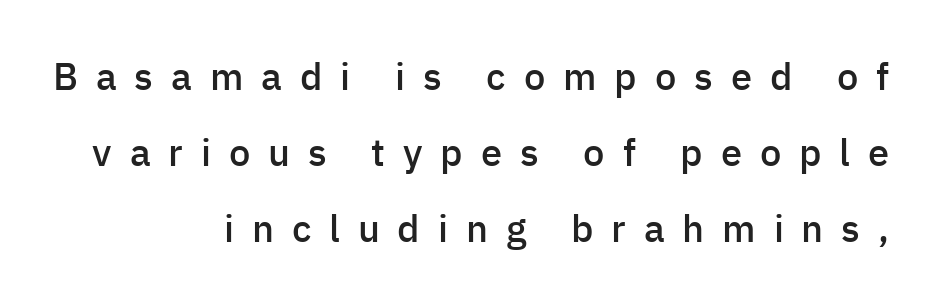
{"serif": "no", "italic": "no", "bold": "semi", "weight": "semibold", "width": "normal", "stroke_contrast": "low", "x_height": "medium", "monospaced": "no", "underline": "no", "align": "right", "line_spacing": "loose", "line_spacing_ratio": 2.0, "letter_spacing": "wide", "letter_spacing_em": 0.47, "glyph_px": 38}
